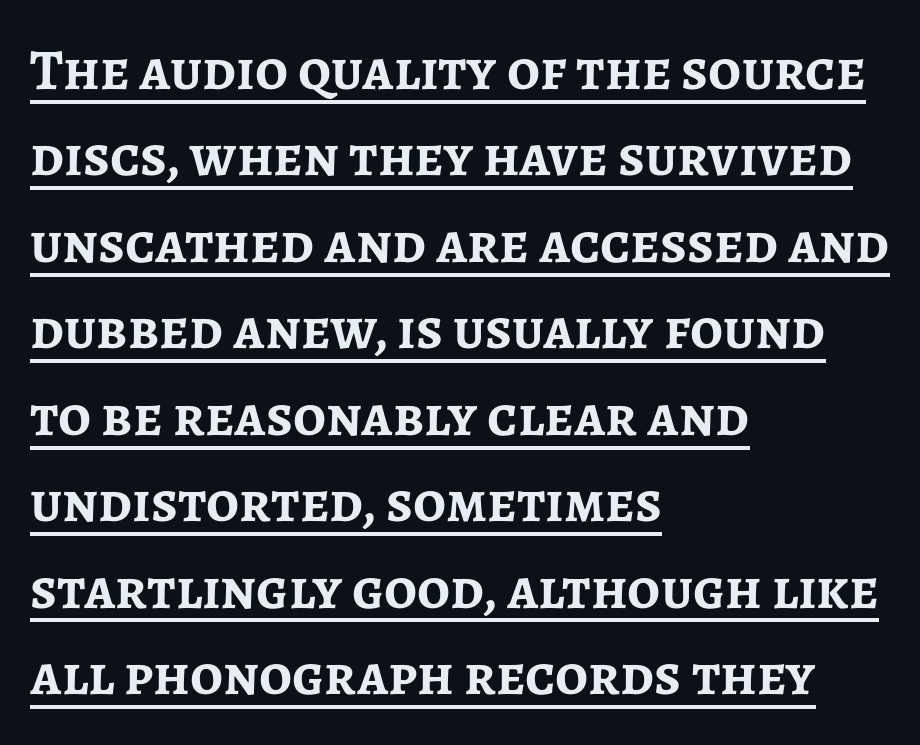
The image shows 58 px semibold sans-serif type, upright; set left-aligned, normal line spacing (1.49x), normal letter spacing, underlined; low stroke contrast and a medium x-height.
